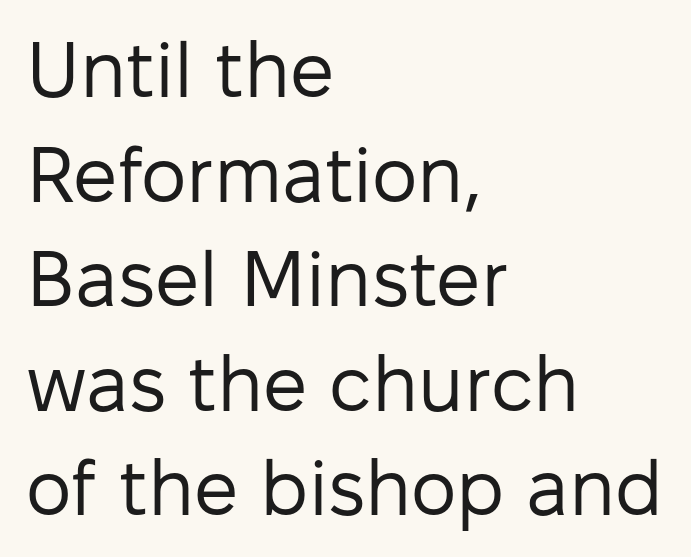
Q: Is the text bold? A: No.
Q: Is the text italic (slanted)? A: No, it is upright.
Q: Is the typeface a serif or a sans-serif typeface? A: Sans-serif.
Q: Is the text underlined? A: No.
Q: How is the paragraph aligned? A: Left-aligned.
Q: Is the spacing between letters normal or unusually wide? A: Normal.
Q: Is the spacing between lines tight, normal or loose? A: Normal.
Q: Width (condensed, normal, or wide)? A: Normal.
Q: Stroke contrast? A: Low.
Q: x-height? A: Medium.
Q: Monospaced? A: No.
